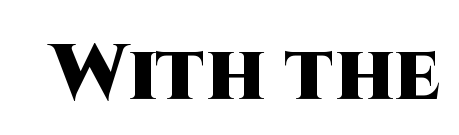
The image shows 79 px heavy sans-serif type, upright; set normal letter spacing, not underlined; high stroke contrast and a large x-height.
